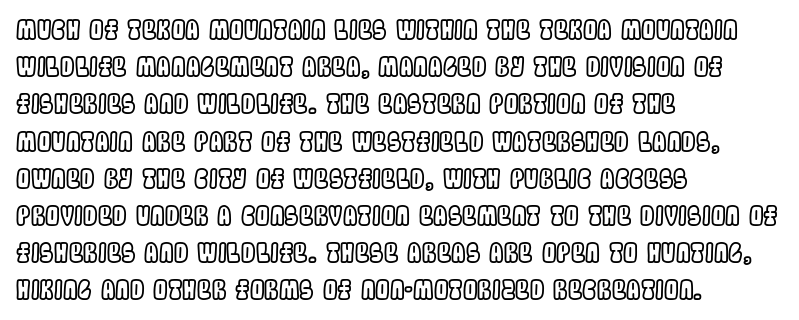
{"italic": "no", "underline": "no", "align": "left", "line_spacing": "normal", "line_spacing_ratio": 1.43, "letter_spacing": "normal", "letter_spacing_em": 0.0, "glyph_px": 26}
